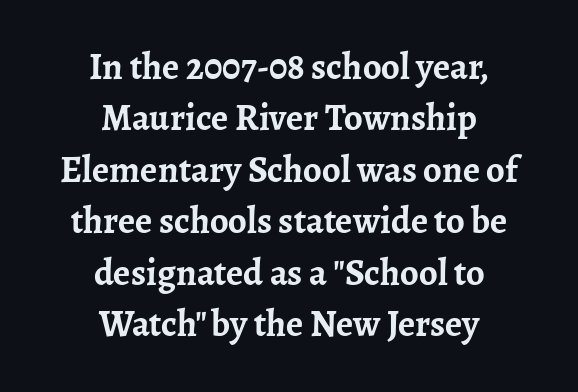
The specimen reads as upright at a glance. Each glyph is drawn with heavy, bold strokes. Descenders hang freely into open space. Check where the strokes stop: tiny serifs finish them off. Line spacing here is normal.
